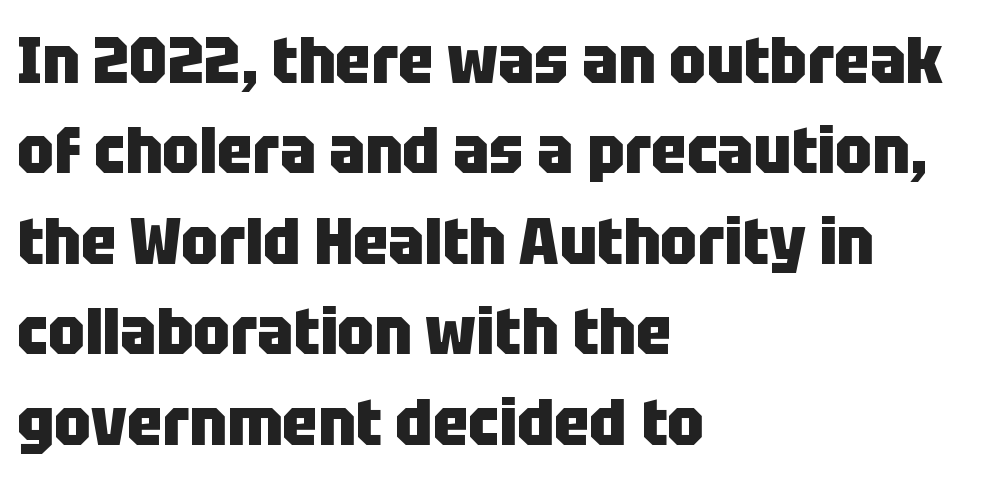
Q: Is the text bold? A: Yes.
Q: Is the text italic (slanted)? A: No, it is upright.
Q: Is the typeface a serif or a sans-serif typeface? A: Sans-serif.
Q: Is the text underlined? A: No.
Q: How is the paragraph aligned? A: Left-aligned.
Q: Is the spacing between letters normal or unusually wide? A: Normal.
Q: Is the spacing between lines tight, normal or loose? A: Normal.
Q: Width (condensed, normal, or wide)? A: Condensed.
Q: Stroke contrast? A: Low.
Q: x-height? A: Large.
Q: Monospaced? A: No.
